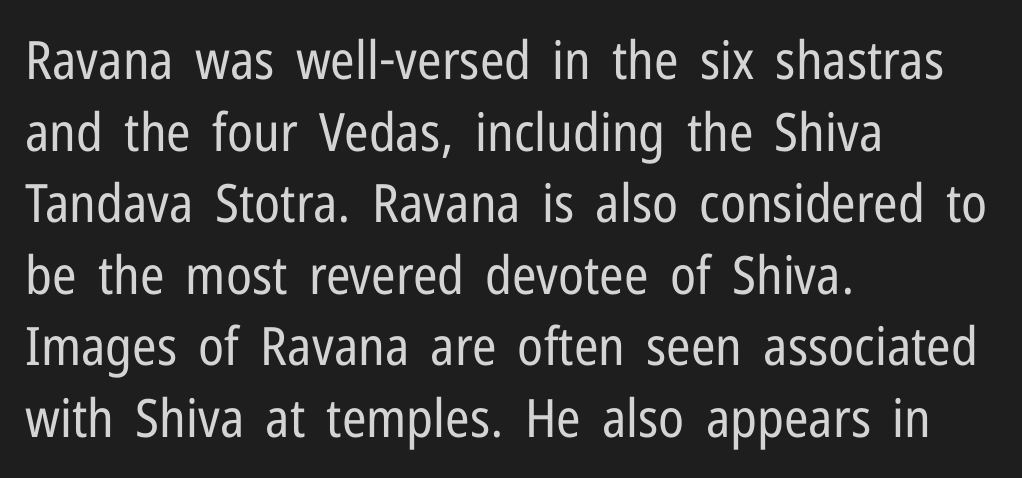
{"serif": "no", "italic": "no", "bold": "no", "weight": "regular", "width": "condensed", "stroke_contrast": "low", "x_height": "medium", "monospaced": "no", "underline": "no", "align": "left", "line_spacing": "normal", "line_spacing_ratio": 1.35, "letter_spacing": "normal", "letter_spacing_em": 0.0, "glyph_px": 53}
